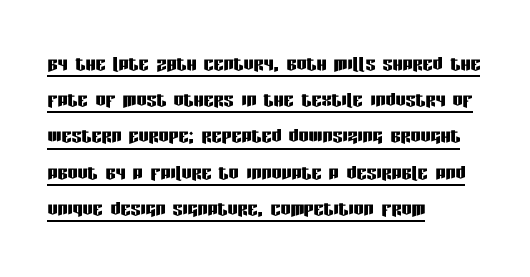
Teacher's note: observe the even left margin — that is flush-left alignment. There is no visible air inserted between adjacent glyphs. Upright lettering throughout. Horizontal bands of white between lines are of average thickness. The sample's only ornament is a line tracing under the words.
